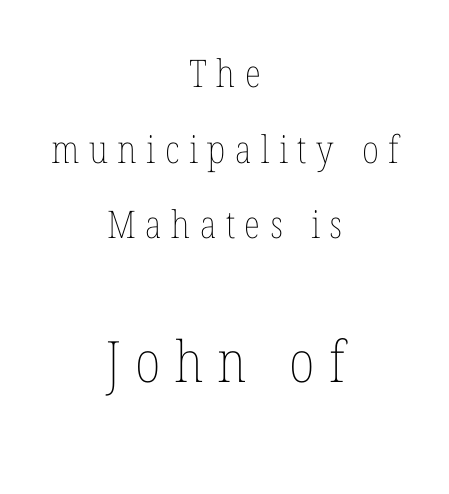
The image shows 57 px thin, condensed type, upright; set centered, loose line spacing (1.99x), unusually wide letter spacing (+0.25 em), not underlined; the second (bottom) block is 1.5x larger; low stroke contrast and a medium x-height.
